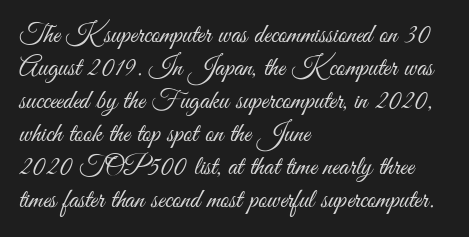
The image shows 27 px text type; set left-aligned, line spacing 1.22x, normal letter spacing, not underlined.
